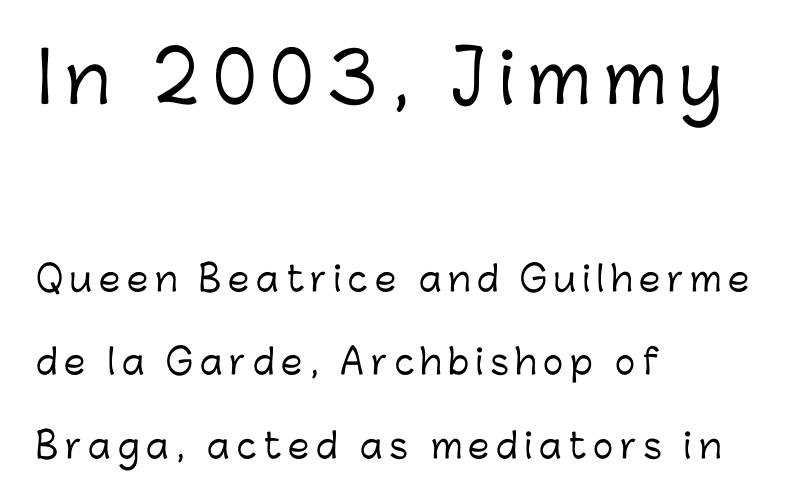
The rendering uses a large line-height, opening up the rows. Caption: multi-line text, flush left, ragged right. Has an underline been added? It has not. Stroke terminals: plain, sans-serif.
